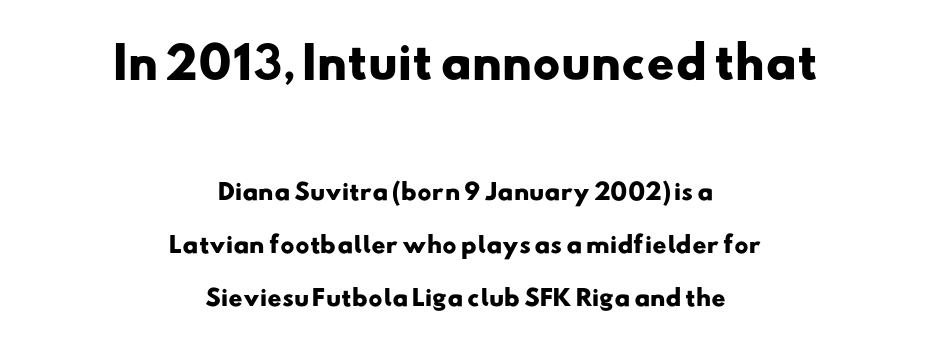
The image shows 43 px heavy, wide sans-serif type; set centered, loose line spacing (2.41x), normal letter spacing, not underlined; the first (top) block is 1.95x larger; low stroke contrast and a small x-height.
